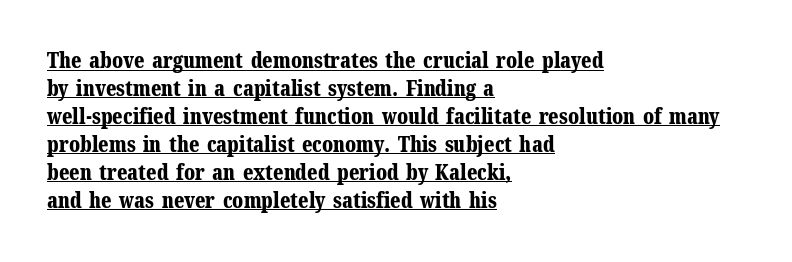
The image shows 21 px bold type, upright; set left-aligned, normal line spacing (1.33x), normal letter spacing, underlined.
